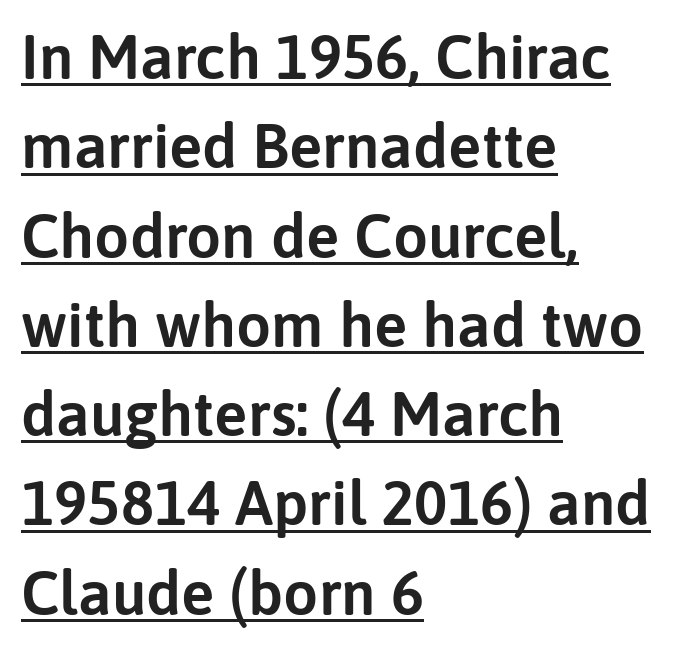
{"serif": "no", "italic": "no", "width": "normal", "stroke_contrast": "low", "x_height": "medium", "monospaced": "no", "underline": "yes", "align": "left", "line_spacing": "normal", "line_spacing_ratio": 1.44, "letter_spacing": "normal", "letter_spacing_em": 0.0, "glyph_px": 62}
